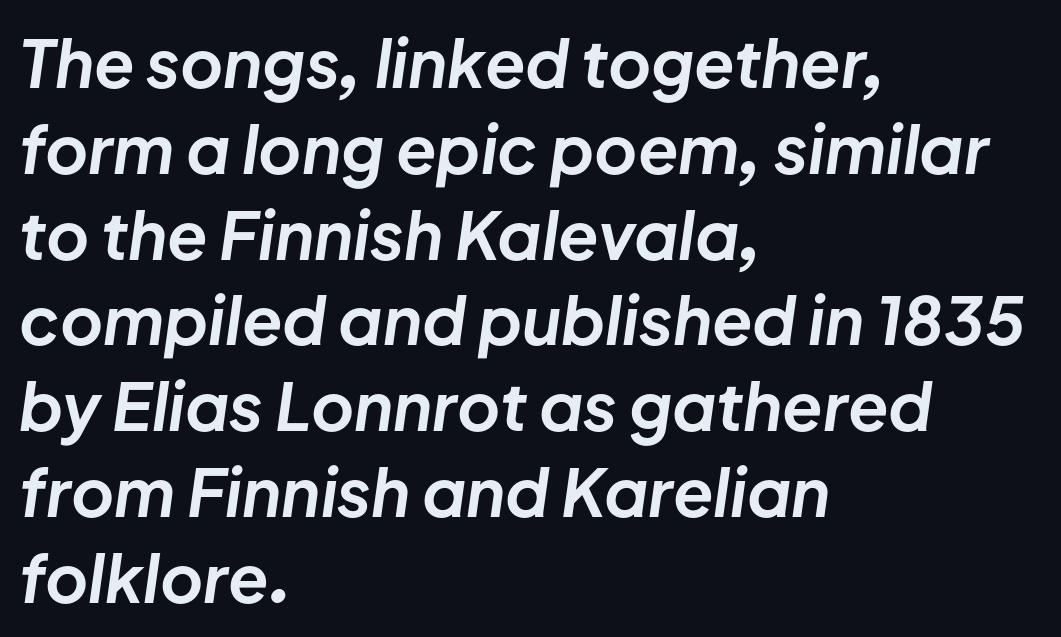
Q: Is the text bold? A: Yes.
Q: Is the text italic (slanted)? A: Yes, it leans right by about 8 degrees.
Q: Is the text underlined? A: No.
Q: How is the paragraph aligned? A: Left-aligned.
Q: Is the spacing between letters normal or unusually wide? A: Normal.
Q: Is the spacing between lines tight, normal or loose? A: Normal.
Q: Width (condensed, normal, or wide)? A: Normal.
Q: Stroke contrast? A: Low.
Q: x-height? A: Medium.
Q: Monospaced? A: No.
